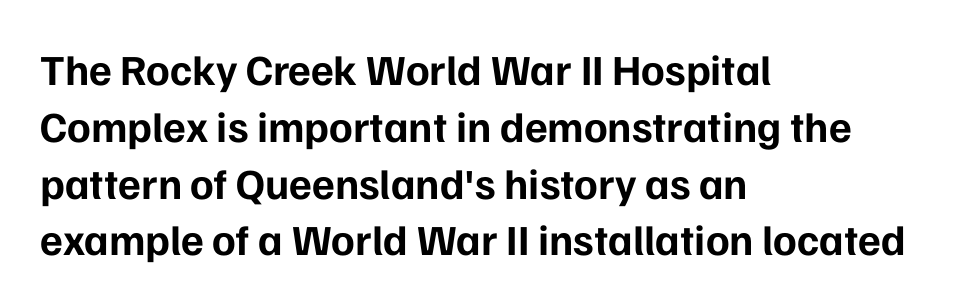
{"serif": "no", "italic": "no", "bold": "yes", "weight": "bold", "width": "normal", "stroke_contrast": "low", "x_height": "medium", "monospaced": "no", "underline": "no", "align": "left", "line_spacing": "normal", "line_spacing_ratio": 1.32, "letter_spacing": "normal", "letter_spacing_em": 0.0, "glyph_px": 43}
